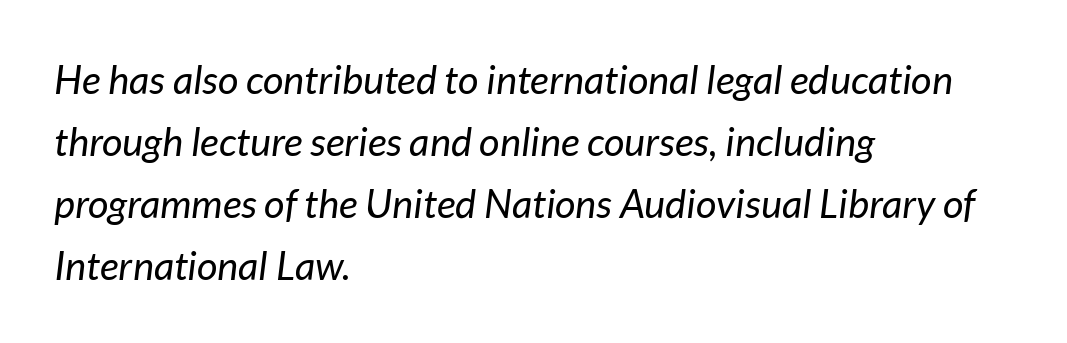
Q: Is the text bold? A: No.
Q: Is the text italic (slanted)? A: Yes, it leans right by about 7 degrees.
Q: Is the text underlined? A: No.
Q: How is the paragraph aligned? A: Left-aligned.
Q: Is the spacing between letters normal or unusually wide? A: Normal.
Q: Is the spacing between lines tight, normal or loose? A: Normal.
Q: Width (condensed, normal, or wide)? A: Normal.
Q: Stroke contrast? A: Low.
Q: x-height? A: Medium.
Q: Monospaced? A: No.
